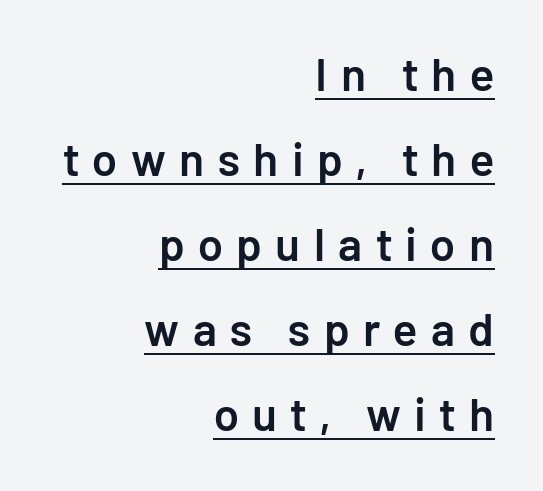
You can tell from the bare stems that sans-serif type was used. The lines are quadded right. Think of a printed novel: that variable character pitch is what you see here. The typesetter has applied underlining to the passage shown. Ascenders rise straight up at ninety degrees.
